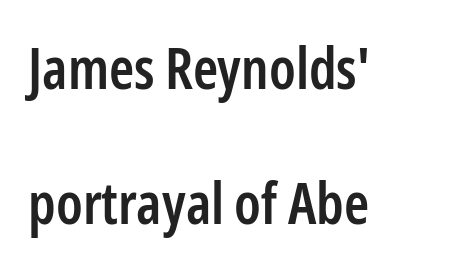
Q: Is the text bold? A: Semi-bold.
Q: Is the text italic (slanted)? A: No, it is upright.
Q: Is the typeface a serif or a sans-serif typeface? A: Sans-serif.
Q: Is the text underlined? A: No.
Q: How is the paragraph aligned? A: Left-aligned.
Q: Is the spacing between letters normal or unusually wide? A: Normal.
Q: Is the spacing between lines tight, normal or loose? A: Loose.
Q: Width (condensed, normal, or wide)? A: Condensed.
Q: Stroke contrast? A: Low.
Q: x-height? A: Medium.
Q: Monospaced? A: No.
